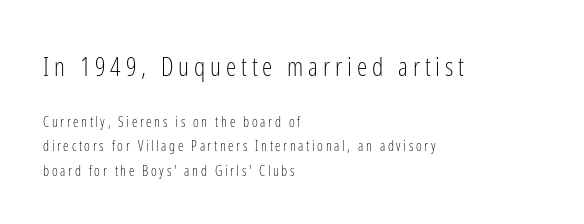
The image shows 26 px text type, upright; set left-aligned, line spacing 1.74x, not underlined; the first (top) block is 1.86x larger.
